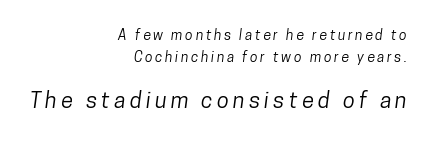
{"underline": "no", "align": "right", "line_spacing": "normal", "line_spacing_ratio": 1.58, "larger_block": "second", "size_ratio": 1.57, "glyph_px": 22}
